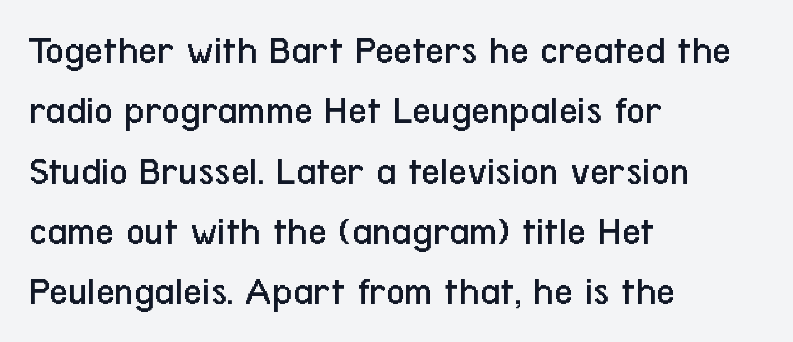
The image shows 41 px regular-weight, condensed sans-serif type, upright; set left-aligned, normal line spacing (1.47x), normal letter spacing, not underlined; low stroke contrast and a medium x-height.
